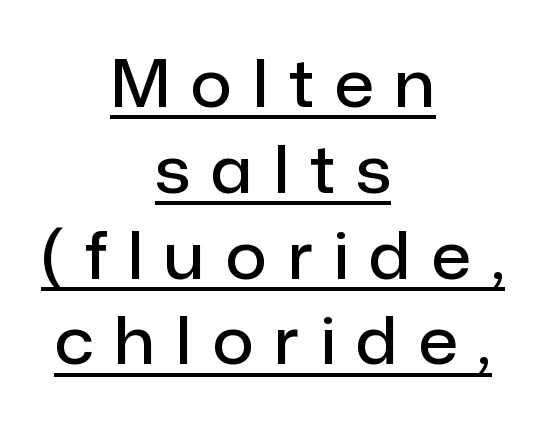
{"serif": "no", "italic": "no", "bold": "semi", "weight": "semibold", "width": "normal", "stroke_contrast": "low", "x_height": "medium", "monospaced": "no", "underline": "yes", "align": "center", "line_spacing": "normal", "line_spacing_ratio": 1.34, "letter_spacing": "wide", "letter_spacing_em": 0.33, "glyph_px": 64}
